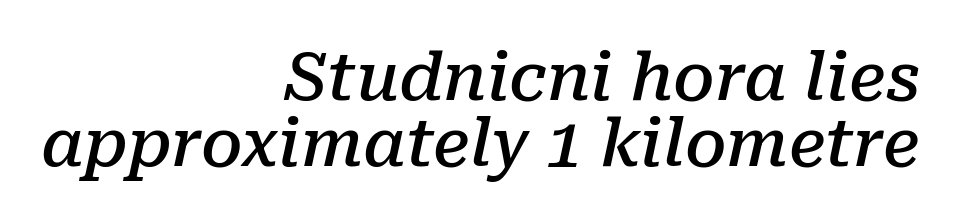
The image shows 66 px semibold serif type, italic (leaning right); set right-aligned, tight line spacing (1.0x), normal letter spacing, not underlined; low stroke contrast and a medium x-height.
